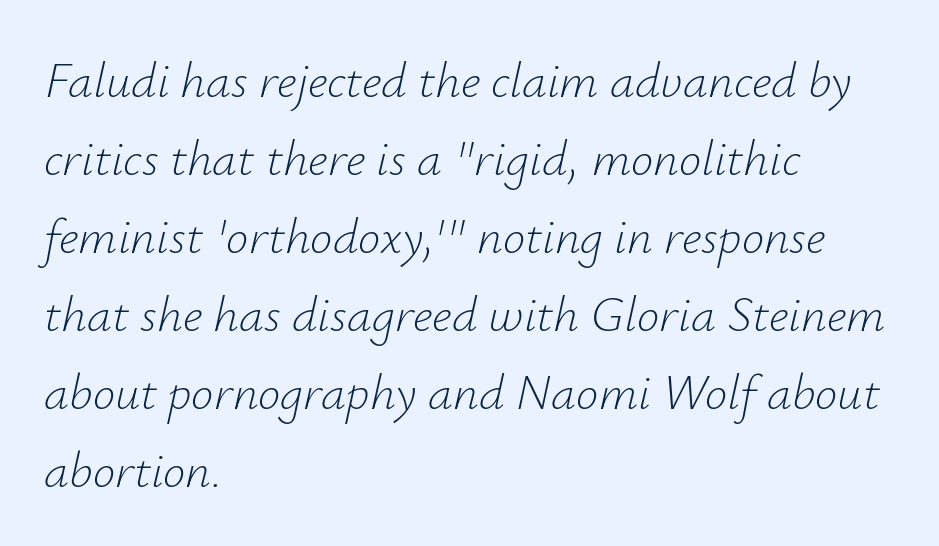
{"italic": "yes", "lean": "right", "slant_degrees": 12, "bold": "no", "weight": "light", "width": "normal", "stroke_contrast": "low", "x_height": "small", "monospaced": "no", "underline": "no", "align": "left", "line_spacing": "normal", "line_spacing_ratio": 1.56, "letter_spacing": "normal", "letter_spacing_em": 0.0, "glyph_px": 50}
